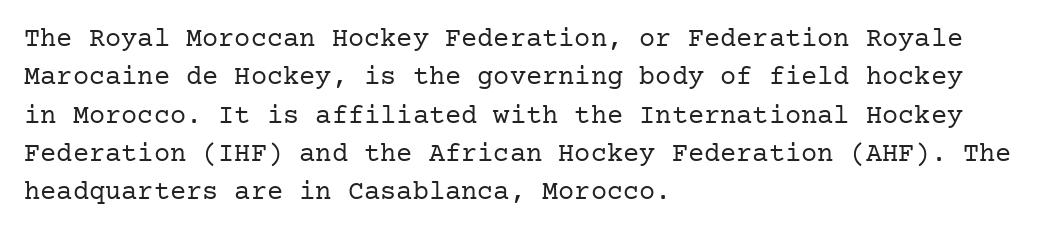
Q: Is the text bold? A: No.
Q: Is the text italic (slanted)? A: No, it is upright.
Q: Is the text underlined? A: No.
Q: How is the paragraph aligned? A: Left-aligned.
Q: Is the spacing between letters normal or unusually wide? A: Normal.
Q: Is the spacing between lines tight, normal or loose? A: Normal.
